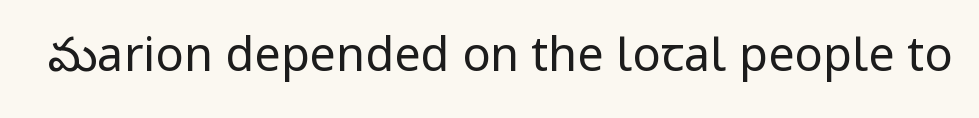
The image shows 47 px regular-weight, condensed sans-serif type, upright; set normal letter spacing, not underlined; low stroke contrast.
